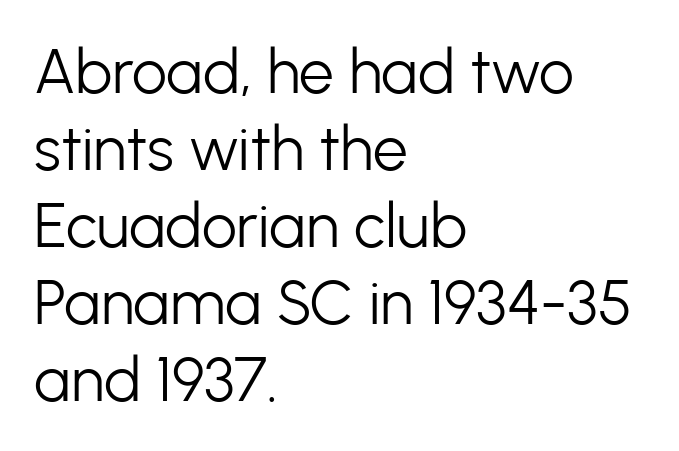
The face used here is proportionally spaced, like ordinary book or web type. Letters have the restrained weight of plain body copy at most. To sum up the face: it is a sans, with no serifs. A classic flush-left, rag-right setting is used for this passage. Decoration check: the copy has no underline. Each word holds together tightly as a unit, with standard inter-letter gaps.
